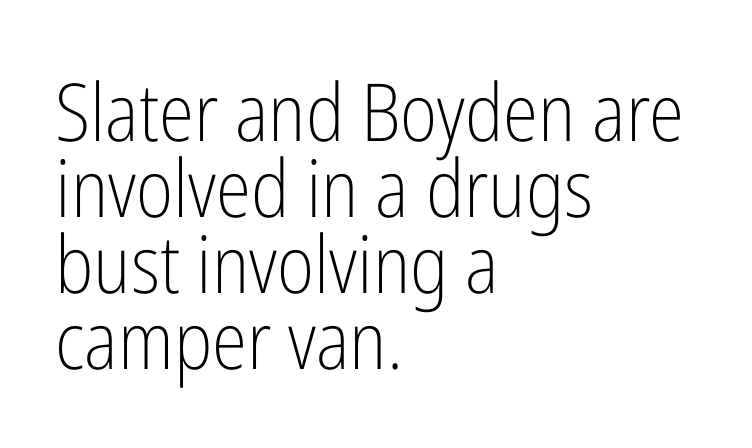
The image shows 80 px light, condensed sans-serif type, upright; set left-aligned, tight line spacing (0.95x), normal letter spacing, not underlined; low stroke contrast and a medium x-height.
